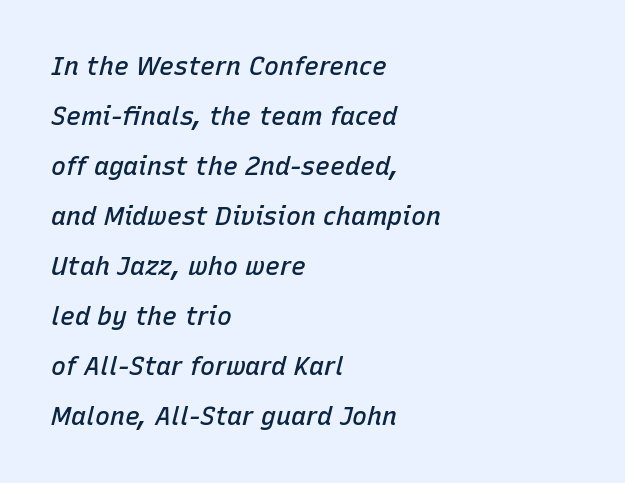
Q: Is the text bold? A: Semi-bold.
Q: Is the text italic (slanted)? A: Yes, it leans right by about 15 degrees.
Q: Is the text underlined? A: No.
Q: How is the paragraph aligned? A: Left-aligned.
Q: Is the spacing between letters normal or unusually wide? A: Normal.
Q: Is the spacing between lines tight, normal or loose? A: Loose.
